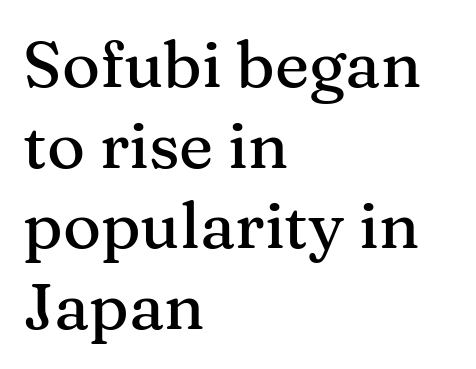
If you drew a line through each stem, it would be perfectly vertical. These lines are composed in type with serifs. Do the characters align in a grid? No, the font is proportional. There is no visible air inserted between adjacent glyphs. Horizontal alignment here is leftward, the default for most running prose. Bare-footed words on every line.
